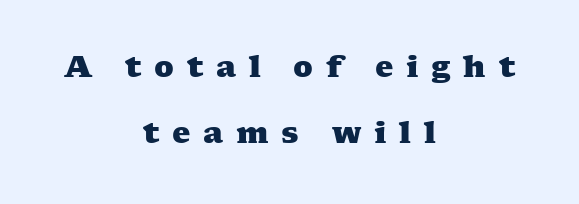
The image shows 29 px heavy, wide serif type; set centered, loose line spacing (2.27x), unusually wide letter spacing (+0.44 em), not underlined; medium stroke contrast and a medium x-height.
